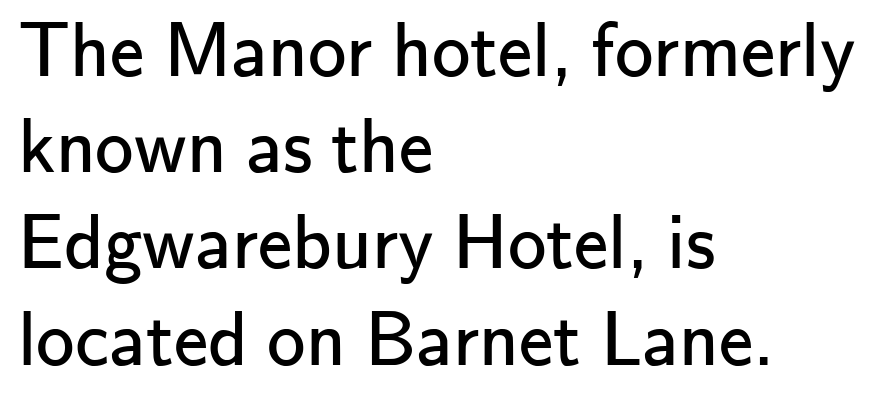
The image shows 77 px regular-weight sans-serif type, upright; set left-aligned, normal line spacing (1.25x), normal letter spacing, not underlined; low stroke contrast and a small x-height.
